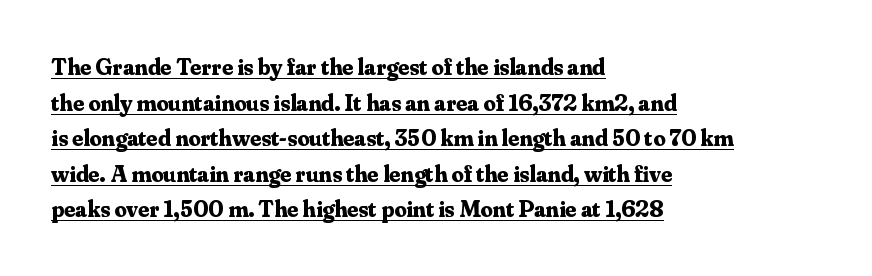
The image shows 24 px bold type, upright; set left-aligned, normal line spacing (1.48x), normal letter spacing, underlined.
